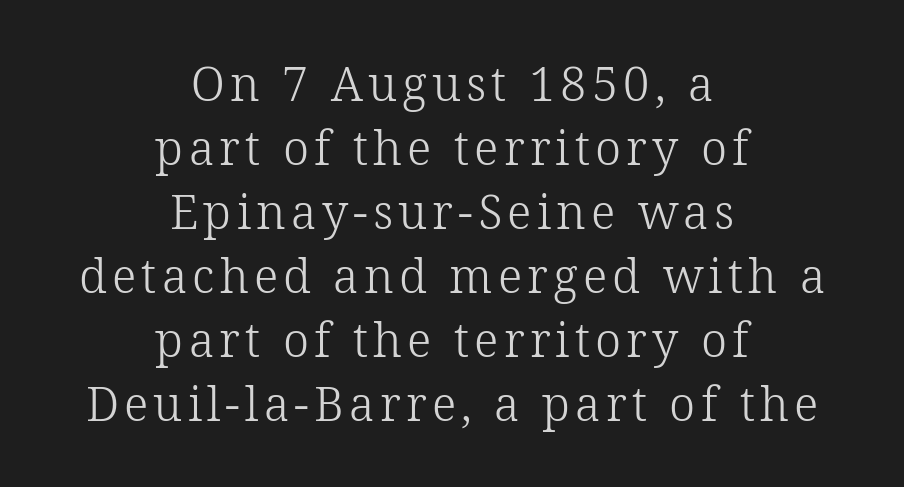
Q: Is the text bold? A: No.
Q: Is the text italic (slanted)? A: No, it is upright.
Q: Is the typeface a serif or a sans-serif typeface? A: Serif.
Q: Is the text underlined? A: No.
Q: How is the paragraph aligned? A: Centered.
Q: Is the spacing between lines tight, normal or loose? A: Normal.
Q: Width (condensed, normal, or wide)? A: Normal.
Q: Stroke contrast? A: Low.
Q: x-height? A: Medium.
Q: Monospaced? A: No.
